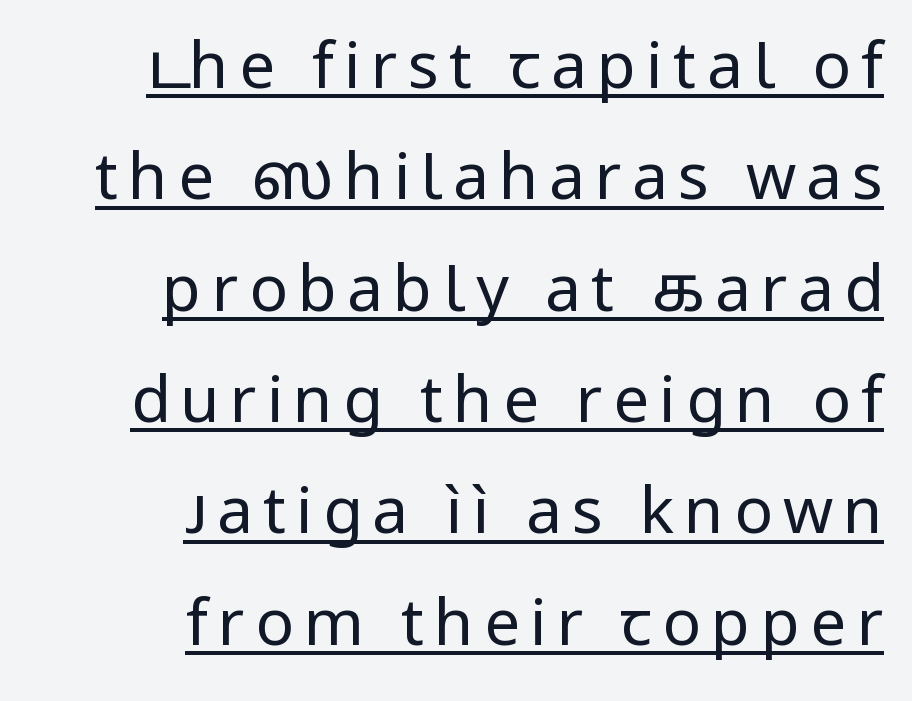
The image shows 64 px regular-weight sans-serif type, upright; set right-aligned, line spacing 1.74x, underlined; low stroke contrast and a medium x-height.
